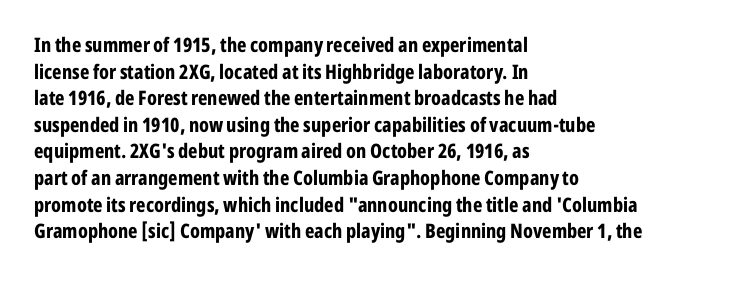
Q: Is the text bold? A: Yes.
Q: Is the text italic (slanted)? A: No, it is upright.
Q: Is the text underlined? A: No.
Q: How is the paragraph aligned? A: Left-aligned.
Q: Is the spacing between letters normal or unusually wide? A: Normal.
Q: Is the spacing between lines tight, normal or loose? A: Normal.
